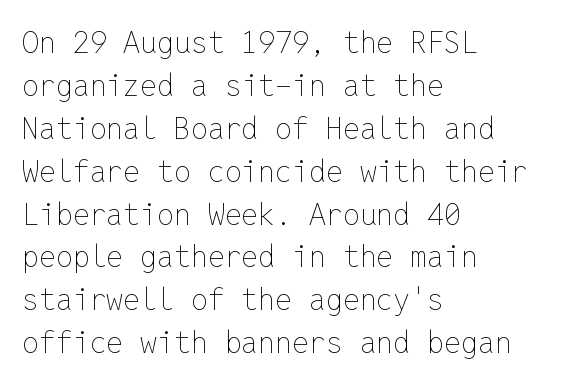
The rendering uses a moderate line-height, typical for paragraphs. Decoration check: the copy has no underline. The paragraph shown leans on its left margin. The typography opts for an upright posture over an oblique one. These lines keep a tight, regular rhythm from letter to letter. Letters have the restrained weight of plain body copy at most.
